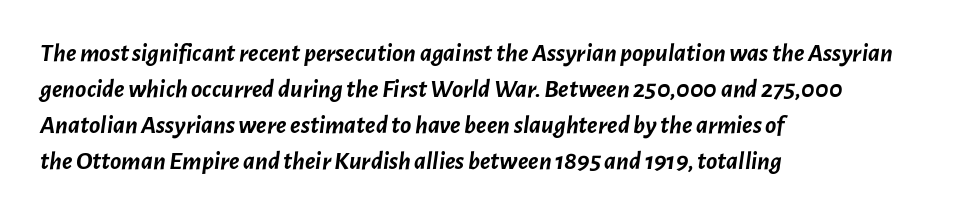
Q: Is the text bold? A: Yes.
Q: Is the text italic (slanted)? A: Yes, it leans right by about 7 degrees.
Q: Is the text underlined? A: No.
Q: How is the paragraph aligned? A: Left-aligned.
Q: Is the spacing between letters normal or unusually wide? A: Normal.
Q: Is the spacing between lines tight, normal or loose? A: Normal.
